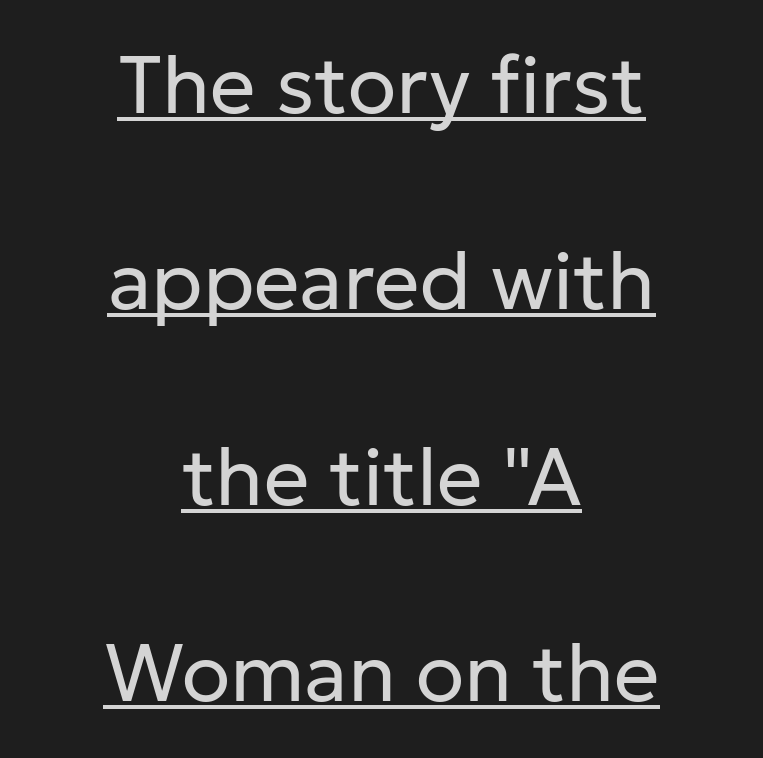
{"serif": "no", "italic": "no", "bold": "no", "weight": "regular", "width": "normal", "stroke_contrast": "low", "x_height": "medium", "monospaced": "no", "underline": "yes", "align": "center", "line_spacing": "loose", "line_spacing_ratio": 2.45, "letter_spacing": "normal", "letter_spacing_em": 0.0, "glyph_px": 80}
